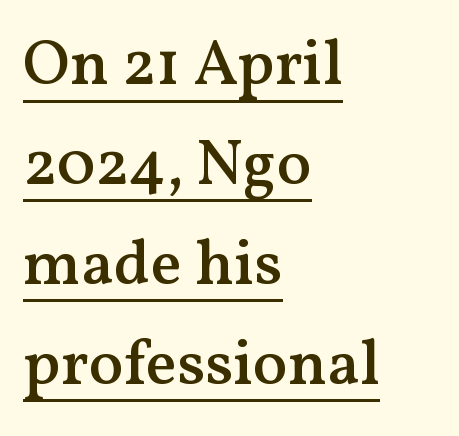
Note: serifs present on the glyphs. This is the regular roman posture of the typeface. Like a heading marked for emphasis, these lines bear an underscore. No extra tracking has been applied to these lines.
